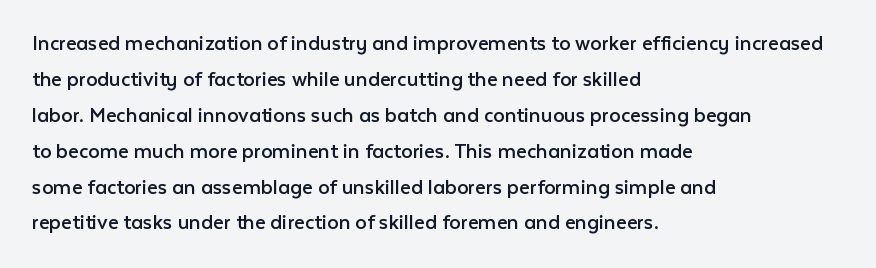
Q: Is the text bold? A: No.
Q: Is the text italic (slanted)? A: No, it is upright.
Q: Is the text underlined? A: No.
Q: How is the paragraph aligned? A: Left-aligned.
Q: Is the spacing between letters normal or unusually wide? A: Normal.
Q: Is the spacing between lines tight, normal or loose? A: Normal.
